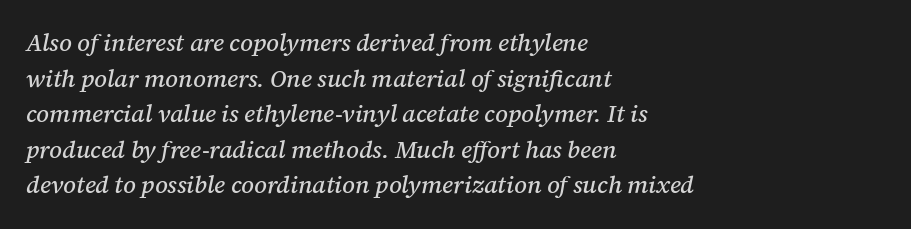
{"italic": "yes", "lean": "right", "slant_degrees": 12, "underline": "no", "align": "left", "line_spacing": "normal", "line_spacing_ratio": 1.48, "letter_spacing": "normal", "letter_spacing_em": 0.0, "glyph_px": 24}
